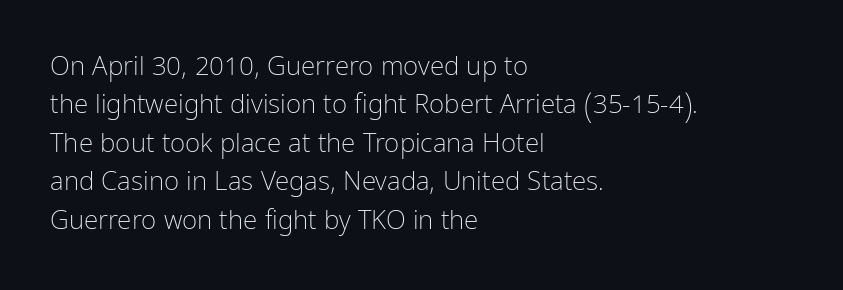
Q: Is the text bold? A: No.
Q: Is the text italic (slanted)? A: No, it is upright.
Q: Is the text underlined? A: No.
Q: How is the paragraph aligned? A: Left-aligned.
Q: Is the spacing between letters normal or unusually wide? A: Normal.
Q: Is the spacing between lines tight, normal or loose? A: Normal.
